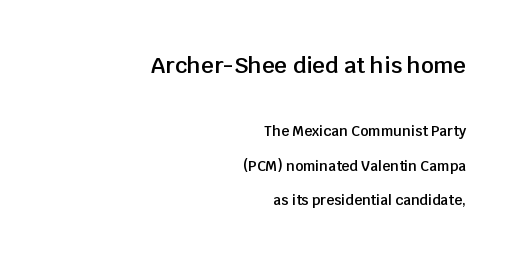
Two sizes are in play, and the larger belongs to the first block. A clean baseline with only descenders dipping below it. Honestly, the letter spacing is just normal — you wouldn't notice it. Interline gaps are noticeably wide in this sample.
